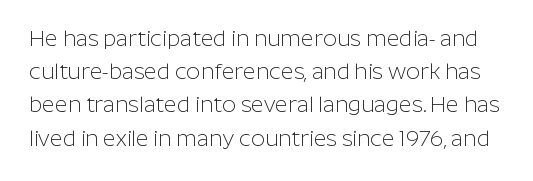
The image shows 22 px text type, upright; set normal line spacing (1.51x), normal letter spacing, not underlined.
